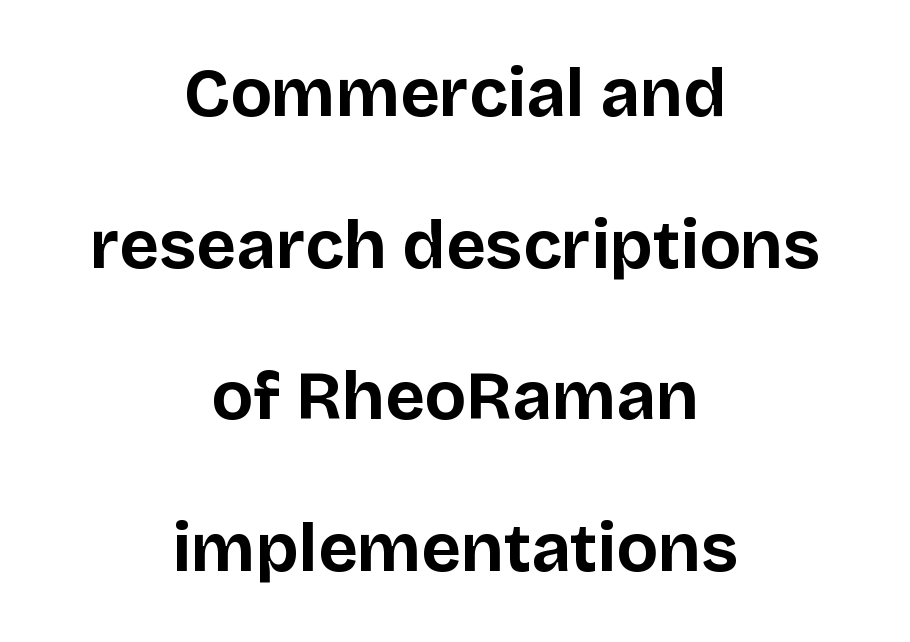
The paragraph shown floats in the horizontal middle. Between one letter and the next there's only the usual sliver of space. No feet cap the strokes, marking this as sans-serif type. Clear beneath every line of the passage. Set as a true bold cut, around the 700 mark. The letters advance in unequal steps, a hallmark of proportional type.
